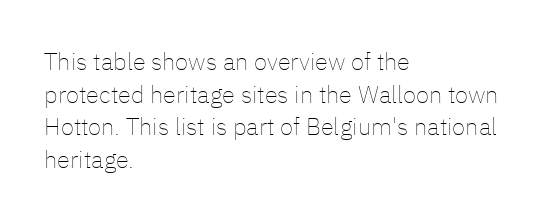
The image shows 24 px text type, upright; set left-aligned, normal line spacing (1.36x), normal letter spacing, not underlined.
